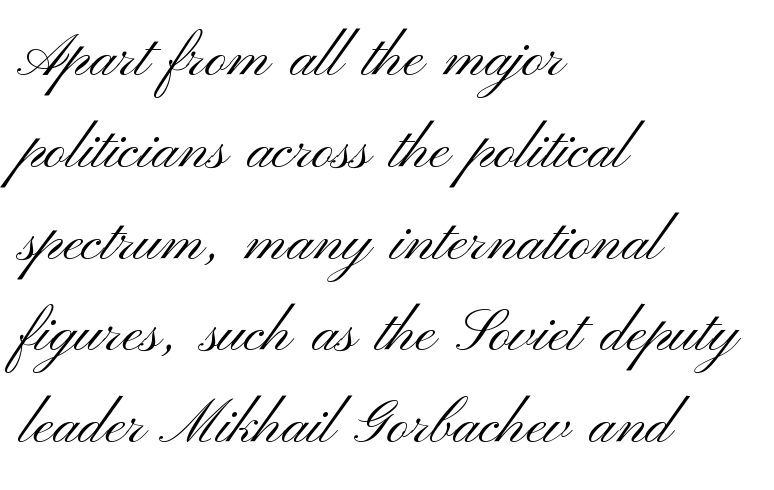
Words float on clear page, feet unadorned. The typesetter chose a ragged-right arrangement here. Normally led — the rows are evenly, conventionally spaced.
